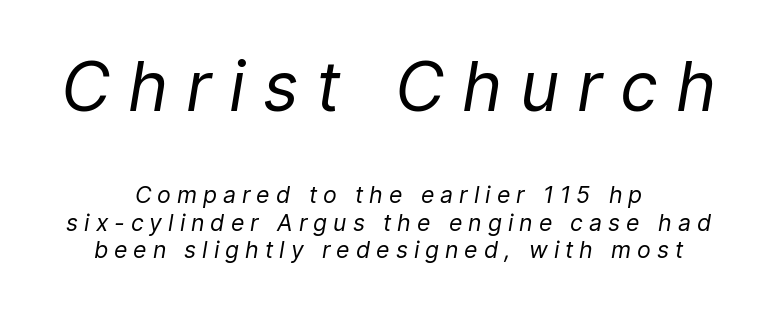
Q: Is the text bold? A: No.
Q: Is the text italic (slanted)? A: Yes, it leans right by about 9 degrees.
Q: Is the text underlined? A: No.
Q: How is the paragraph aligned? A: Centered.
Q: Is the spacing between letters normal or unusually wide? A: Unusually wide.
Q: Which block of text is set in a larger size, the first (top) or the second (bottom)? A: The first (top) one.
Q: Width (condensed, normal, or wide)? A: Normal.
Q: Stroke contrast? A: Low.
Q: x-height? A: Medium.
Q: Monospaced? A: No.
